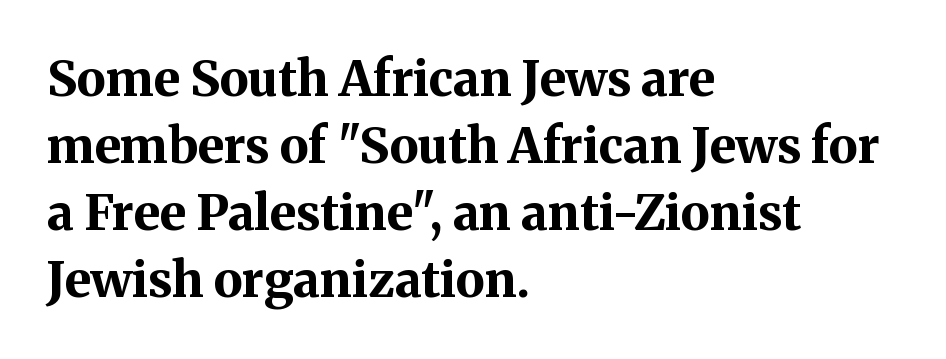
The image shows 49 px bold serif type, upright; set left-aligned, normal line spacing (1.37x), normal letter spacing, not underlined; medium stroke contrast and a medium x-height.
